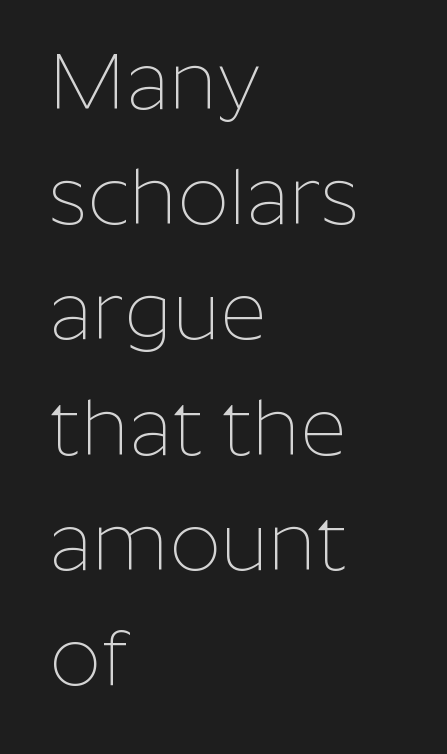
Q: Is the text bold? A: No.
Q: Is the text italic (slanted)? A: No, it is upright.
Q: Is the typeface a serif or a sans-serif typeface? A: Sans-serif.
Q: Is the text underlined? A: No.
Q: How is the paragraph aligned? A: Left-aligned.
Q: Is the spacing between letters normal or unusually wide? A: Normal.
Q: Is the spacing between lines tight, normal or loose? A: Normal.
Q: Width (condensed, normal, or wide)? A: Normal.
Q: Stroke contrast? A: Low.
Q: x-height? A: Medium.
Q: Monospaced? A: No.
